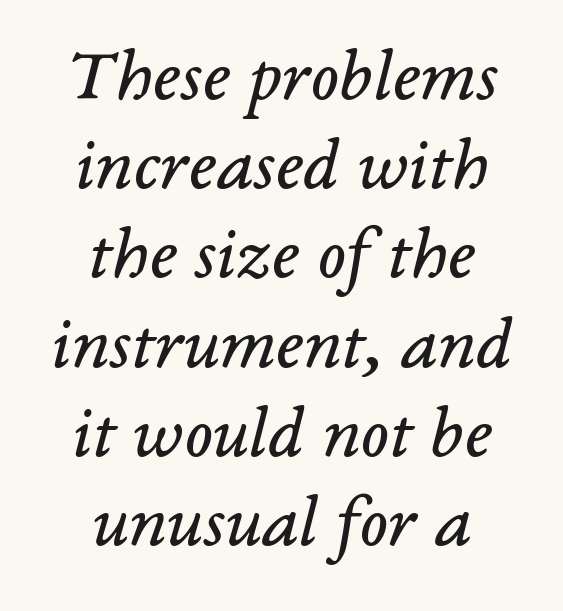
The image shows 75 px regular-weight serif type, italic (leaning right); set centered, line spacing 1.19x, normal letter spacing, not underlined; low stroke contrast and a medium x-height.
